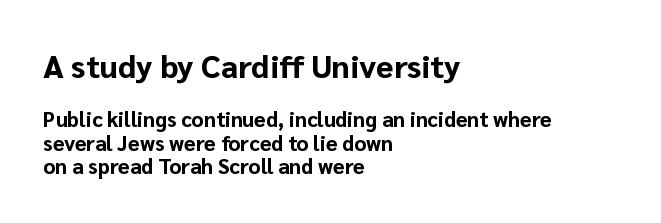
The image shows 32 px bold sans-serif type, upright; set left-aligned, tight line spacing (1.12x), normal letter spacing, not underlined; the first (top) block is 1.52x larger; low stroke contrast and a medium x-height.
